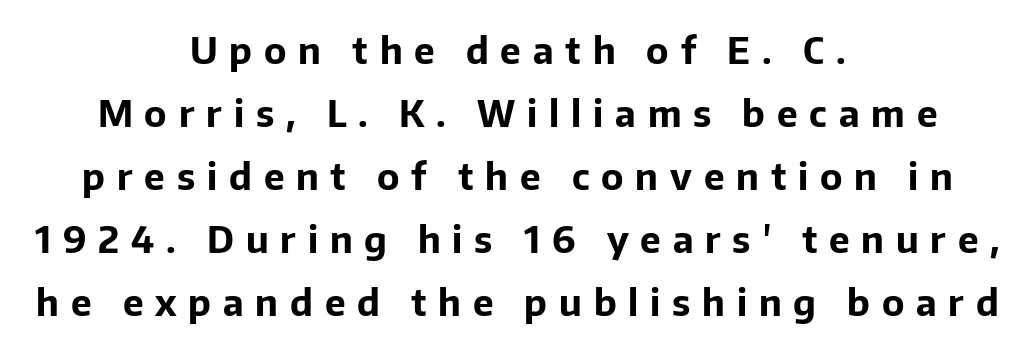
The image shows 37 px bold sans-serif type, upright; set centered, normal line spacing (1.7x), unusually wide letter spacing (+0.32 em), not underlined; low stroke contrast and a medium x-height.
